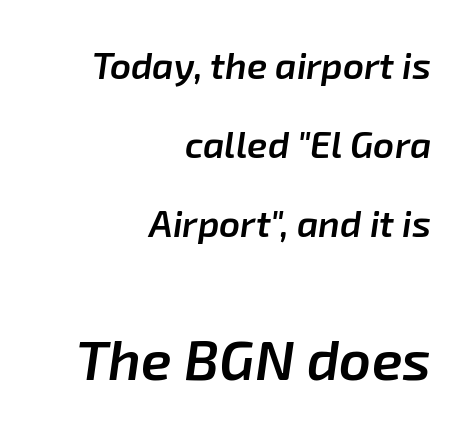
{"italic": "yes", "lean": "right", "slant_degrees": 8, "bold": "semi", "weight": "semibold", "width": "normal", "stroke_contrast": "low", "x_height": "medium", "monospaced": "no", "underline": "no", "align": "right", "line_spacing": "loose", "line_spacing_ratio": 2.14, "letter_spacing": "normal", "letter_spacing_em": 0.0, "larger_block": "second", "size_ratio": 1.51, "glyph_px": 56}
